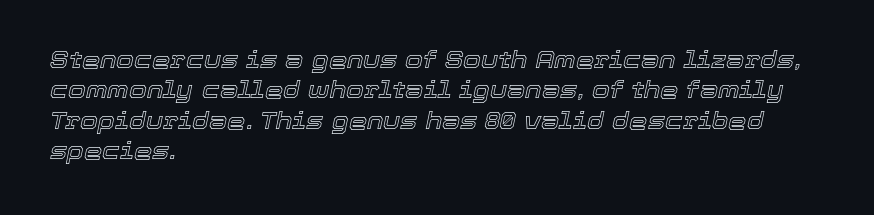
{"italic": "yes", "lean": "right", "slant_degrees": 12, "underline": "no", "align": "left", "line_spacing": "normal", "line_spacing_ratio": 1.32, "letter_spacing": "normal", "letter_spacing_em": 0.0, "glyph_px": 23}
